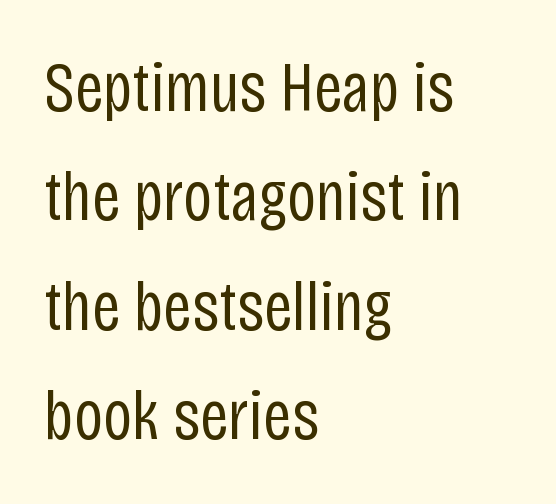
The image shows 71 px regular-weight, condensed sans-serif type, upright; set left-aligned, normal line spacing (1.54x), normal letter spacing, not underlined; low stroke contrast and a large x-height.
